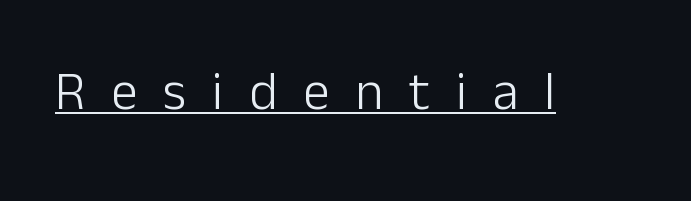
The image shows 53 px light sans-serif type, upright; set unusually wide letter spacing (+0.49 em), underlined; low stroke contrast and a medium x-height.
